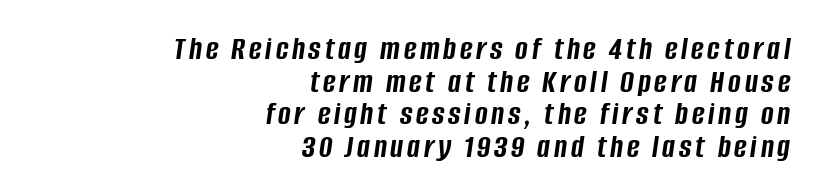
The image shows 34 px semibold, condensed type, italic (leaning right); set right-aligned, tight line spacing (0.96x), not underlined; low stroke contrast and a large x-height.
